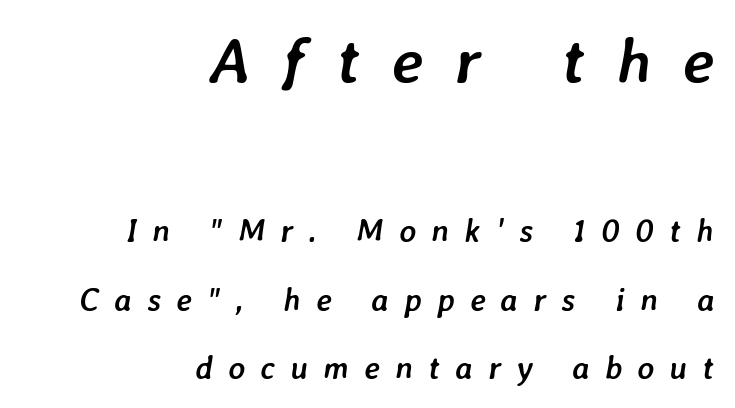
Q: Is the text bold? A: Yes.
Q: Is the text italic (slanted)? A: Yes, it leans right by about 7 degrees.
Q: Is the text underlined? A: No.
Q: How is the paragraph aligned? A: Right-aligned.
Q: Is the spacing between letters normal or unusually wide? A: Unusually wide.
Q: Is the spacing between lines tight, normal or loose? A: Loose.
Q: Which block of text is set in a larger size, the first (top) or the second (bottom)? A: The first (top) one.
Q: Width (condensed, normal, or wide)? A: Normal.
Q: Stroke contrast? A: Low.
Q: x-height? A: Medium.
Q: Monospaced? A: No.
